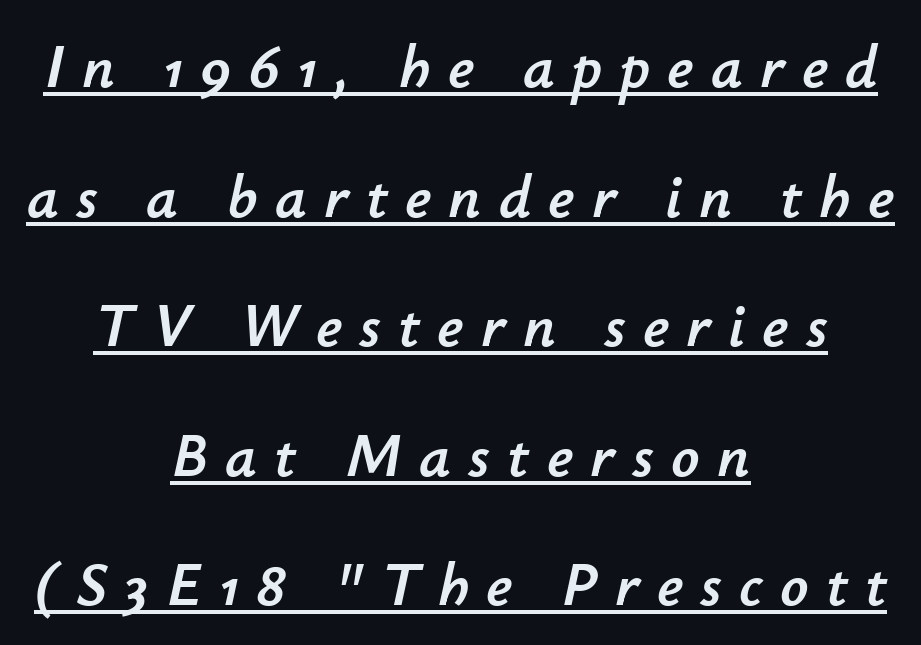
The image shows 62 px text type, italic (leaning right); set centered, loose line spacing (2.09x), unusually wide letter spacing (+0.28 em), underlined; low stroke contrast and a small x-height.
